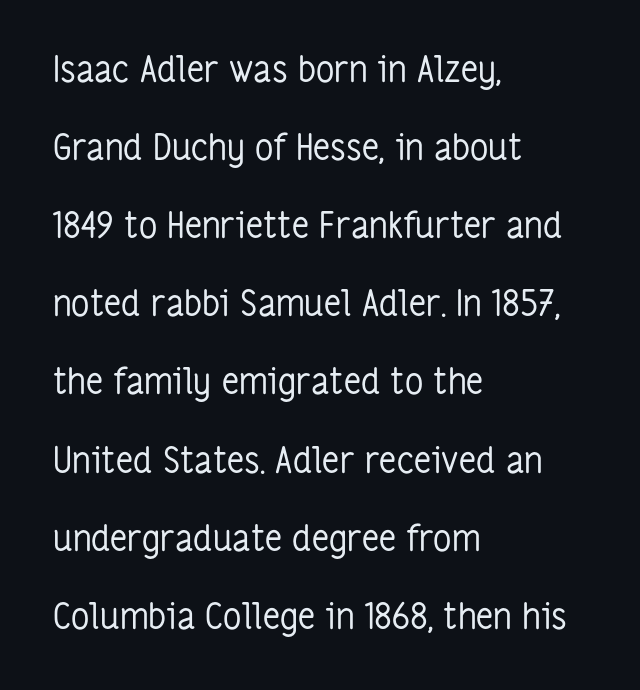
The image shows 36 px regular-weight, condensed sans-serif type, upright; set left-aligned, loose line spacing (2.17x), normal letter spacing, not underlined; low stroke contrast and a medium x-height.
